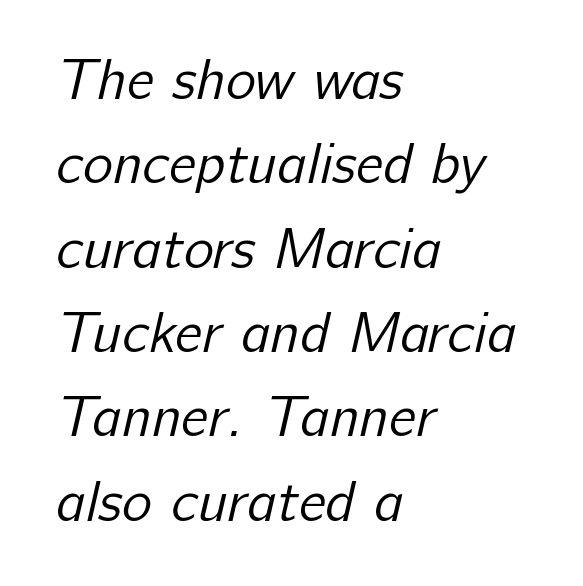
The tracking reads as untouched default to a designer's eye. Bold? No — there's no thickening of the strokes. Evenly set lines give the paragraph a standard silhouette. Alignment: flush left. Decoration check: the copy has no underline.
